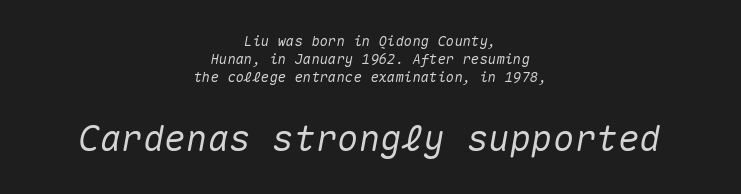
{"italic": "yes", "lean": "right", "slant_degrees": 10, "width": "normal", "stroke_contrast": "medium", "x_height": "medium", "monospaced": "yes", "underline": "no", "align": "center", "line_spacing": "normal", "line_spacing_ratio": 1.3, "letter_spacing": "normal", "letter_spacing_em": 0.0, "larger_block": "second", "size_ratio": 2.57, "glyph_px": 36}
